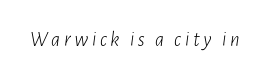
When letters slant like this, we call the style italic. Nothing heavy about these letters — not bold at all. Check the space under the baseline: it is left empty.
